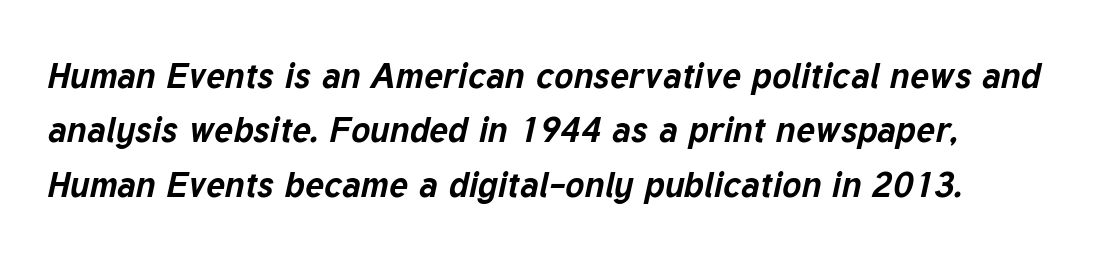
You could not count columns in this text — the font is proportionally spaced. Underline: absent. The space between consecutive lines is moderate. The type is set solid horizontally, with unmodified tracking. Slant detected: the letters are inclined. These words are printed bold, with thick strokes throughout.
